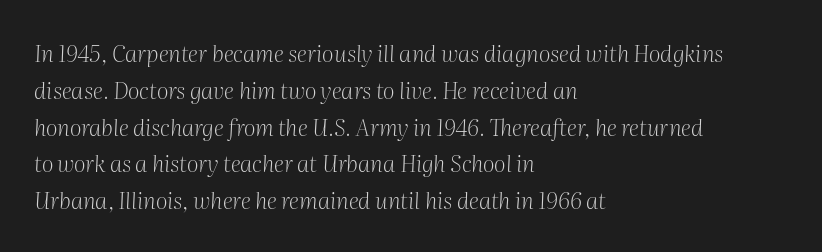
Short and long lines alike share a common starting point at left. Heft: none added — not bold. In terms of leading, this rendering sits right in the middle. Only glyphs here, with clear space below each row. Style check: oblique.
